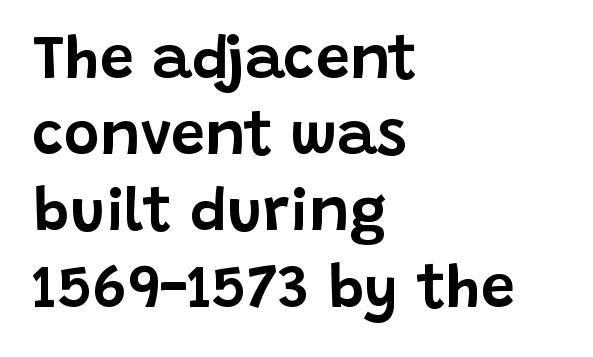
{"serif": "no", "italic": "no", "width": "normal", "stroke_contrast": "low", "x_height": "large", "monospaced": "no", "underline": "no", "align": "left", "line_spacing": "normal", "line_spacing_ratio": 1.25, "letter_spacing": "normal", "letter_spacing_em": 0.0, "glyph_px": 61}
